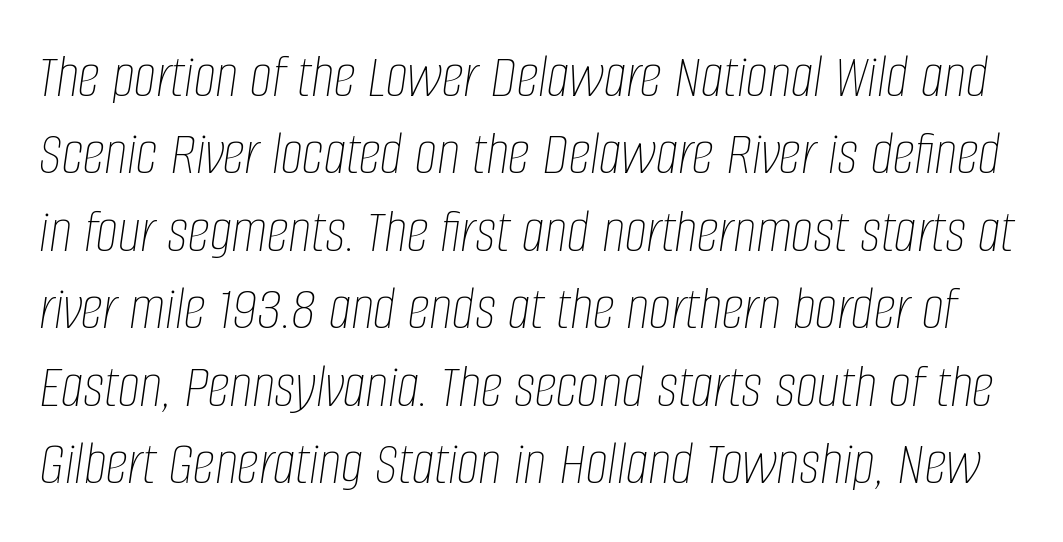
Q: Is the text bold? A: No.
Q: Is the text italic (slanted)? A: Yes, it leans right by about 8 degrees.
Q: Is the text underlined? A: No.
Q: Is the spacing between letters normal or unusually wide? A: Normal.
Q: Width (condensed, normal, or wide)? A: Condensed.
Q: Stroke contrast? A: Low.
Q: x-height? A: Large.
Q: Monospaced? A: No.
